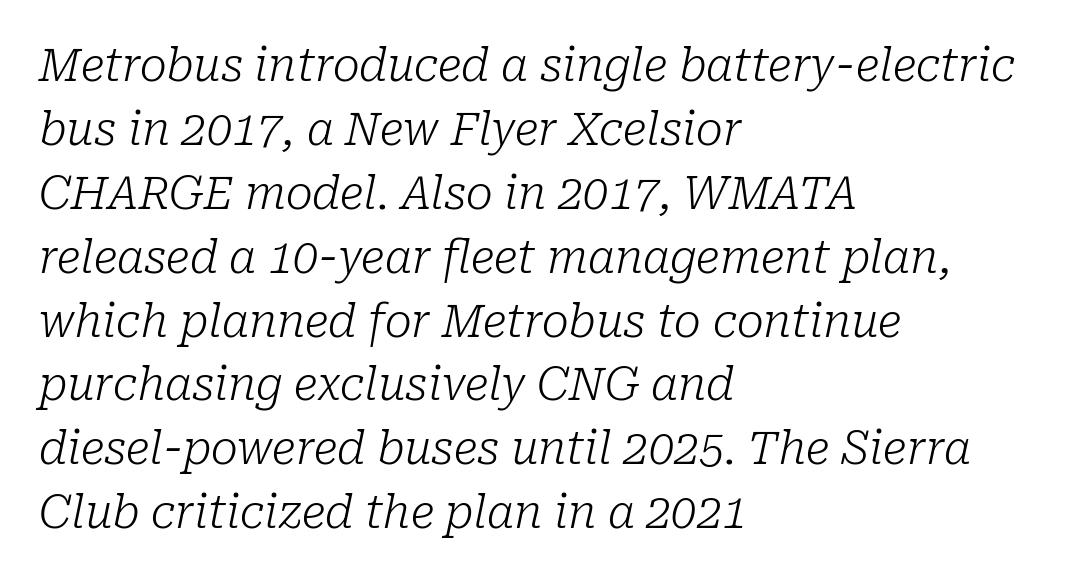
{"serif": "yes", "italic": "yes", "lean": "right", "slant_degrees": 10, "bold": "no", "weight": "light", "width": "normal", "stroke_contrast": "low", "x_height": "medium", "monospaced": "no", "underline": "no", "align": "left", "line_spacing": "normal", "line_spacing_ratio": 1.42, "letter_spacing": "normal", "letter_spacing_em": 0.0, "glyph_px": 45}
